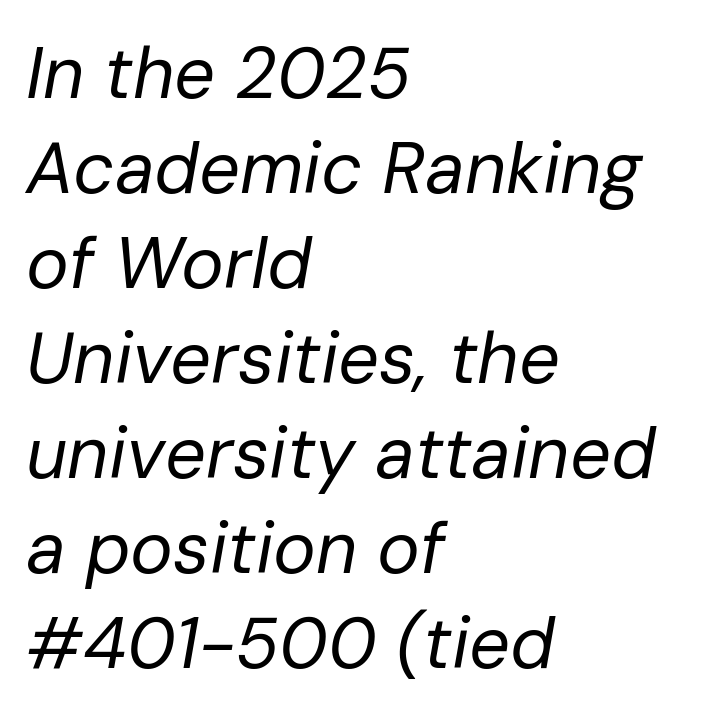
The image shows 72 px regular-weight type, italic (leaning right); set left-aligned, normal line spacing (1.32x), normal letter spacing, not underlined; low stroke contrast and a medium x-height.
